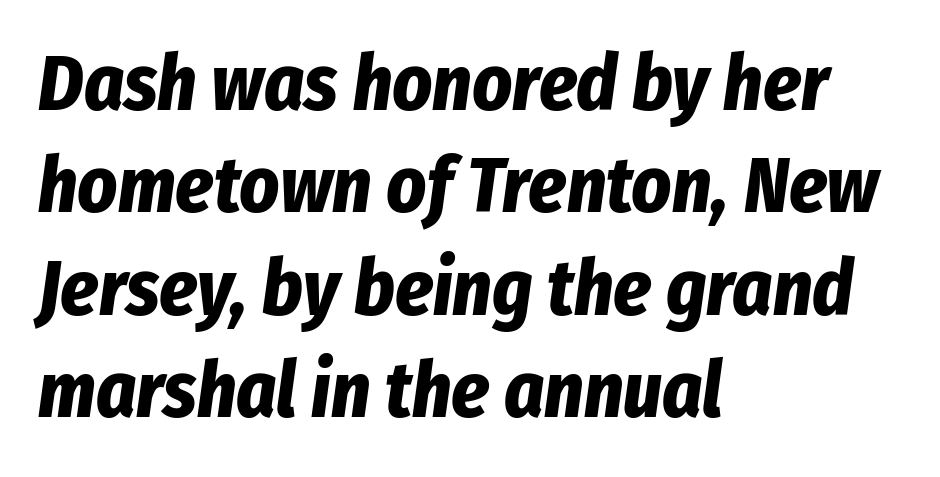
{"italic": "yes", "lean": "right", "slant_degrees": 8, "bold": "yes", "weight": "bold", "width": "condensed", "stroke_contrast": "low", "x_height": "medium", "monospaced": "no", "underline": "no", "align": "left", "line_spacing": "normal", "line_spacing_ratio": 1.33, "letter_spacing": "normal", "letter_spacing_em": 0.0, "glyph_px": 77}
